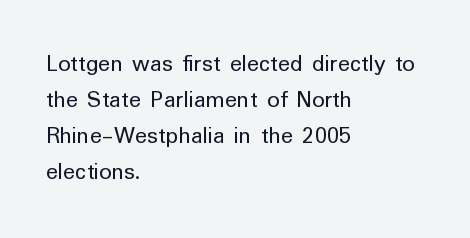
Q: Is the text bold? A: No.
Q: Is the text italic (slanted)? A: No, it is upright.
Q: Is the text underlined? A: No.
Q: How is the paragraph aligned? A: Left-aligned.
Q: Is the spacing between letters normal or unusually wide? A: Normal.
Q: Is the spacing between lines tight, normal or loose? A: Normal.
